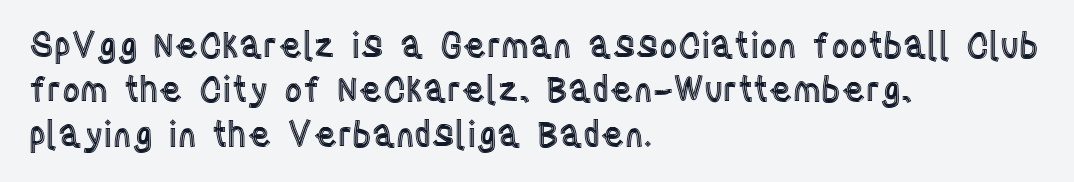
Baseline-to-baseline distance is the conventional proportion of letter height. Compared with typical body copy, the letter spacing here is the same. This sample is left-justified, so line endings fall wherever the words run out. The space directly below the letters is spotless.
